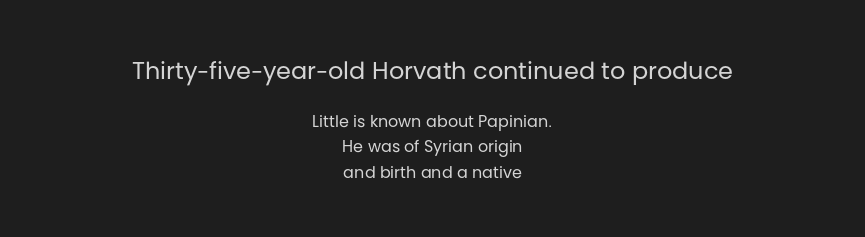
{"italic": "no", "bold": "no", "underline": "no", "align": "center", "line_spacing": "normal", "line_spacing_ratio": 1.58, "letter_spacing": "normal", "letter_spacing_em": 0.0, "larger_block": "first", "size_ratio": 1.5, "glyph_px": 24}
